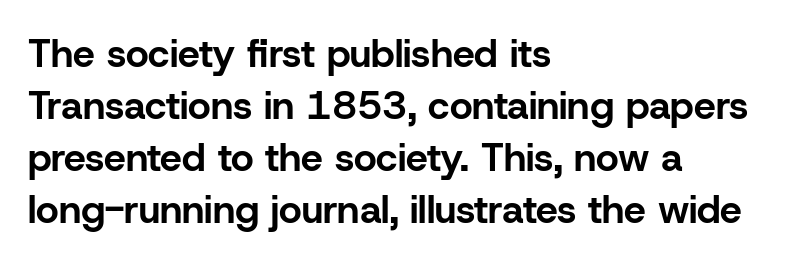
The image shows 39 px bold sans-serif type, upright; set left-aligned, normal line spacing (1.33x), normal letter spacing, not underlined; low stroke contrast and a medium x-height.
